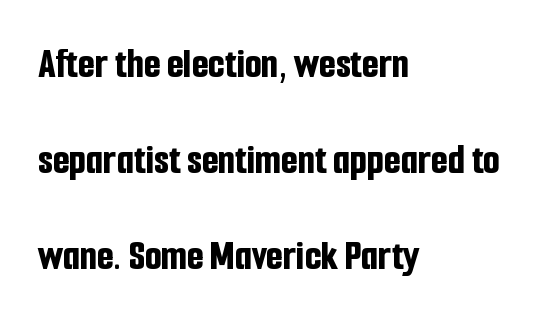
Q: Is the text bold? A: Yes.
Q: Is the text italic (slanted)? A: No, it is upright.
Q: Is the typeface a serif or a sans-serif typeface? A: Sans-serif.
Q: Is the text underlined? A: No.
Q: How is the paragraph aligned? A: Left-aligned.
Q: Is the spacing between letters normal or unusually wide? A: Normal.
Q: Is the spacing between lines tight, normal or loose? A: Loose.
Q: Width (condensed, normal, or wide)? A: Condensed.
Q: Stroke contrast? A: Low.
Q: x-height? A: Medium.
Q: Monospaced? A: No.
